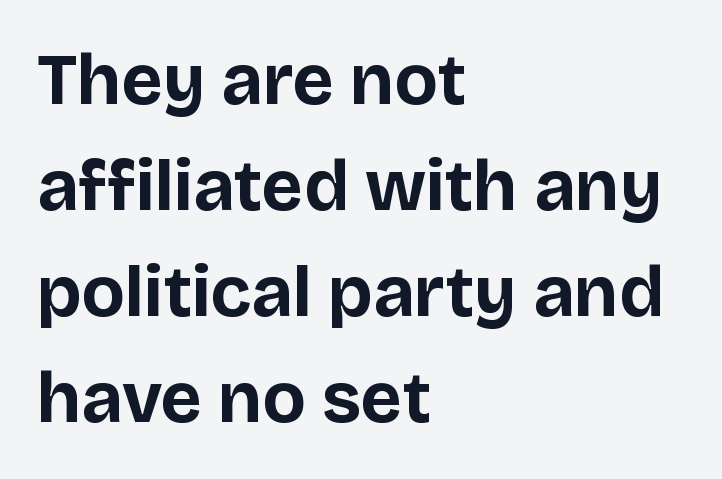
The letters stand straight up with perfectly vertical stems. This sample is left-justified, so line endings fall wherever the words run out. Observe the absence of serifs on each vertical stroke in this sample. Heavy-handed strokes throughout: this text is bold. You could not count columns in this text — the font is proportionally spaced. Descenders hang freely into open space.
